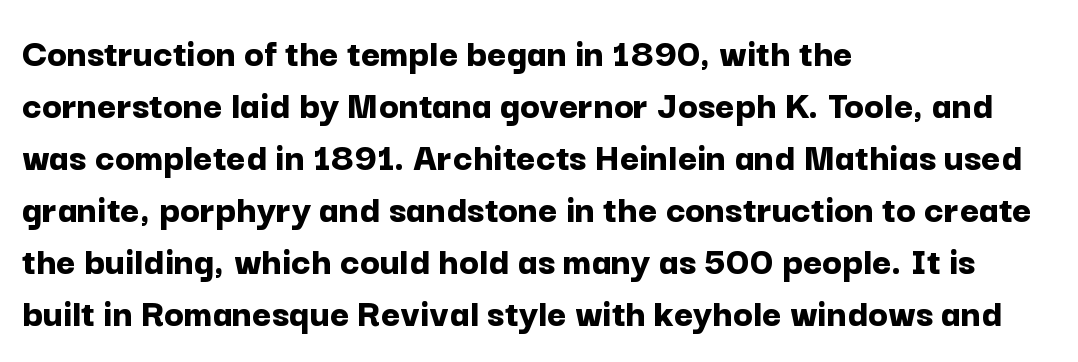
Rule under the text: the space is simply empty. Does the weight exceed regular? Yes, all the way to bold. The face used here is a sans, in the tradition of grotesques and geometrics. In terms of letterspacing, this is plain default setting. You could not count columns in this text — the font is proportionally spaced. Does the lettering tilt? It doesn't — this is upright.
